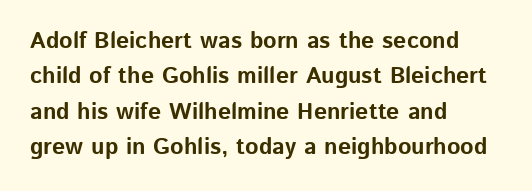
The strip under each line holds only bare page. The designer left line spacing at the default. Typeset ragged right — the left edge is the straight one. Heavy-handed strokes throughout: this text is bold.
